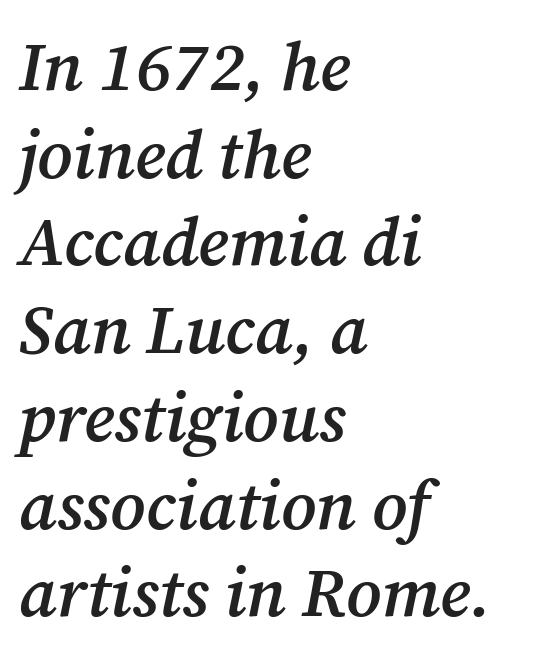
{"serif": "yes", "italic": "yes", "lean": "right", "slant_degrees": 12, "bold": "semi", "weight": "semibold", "width": "normal", "stroke_contrast": "medium", "x_height": "medium", "monospaced": "no", "underline": "no", "align": "left", "line_spacing": "normal", "line_spacing_ratio": 1.29, "letter_spacing": "normal", "letter_spacing_em": 0.0, "glyph_px": 68}
